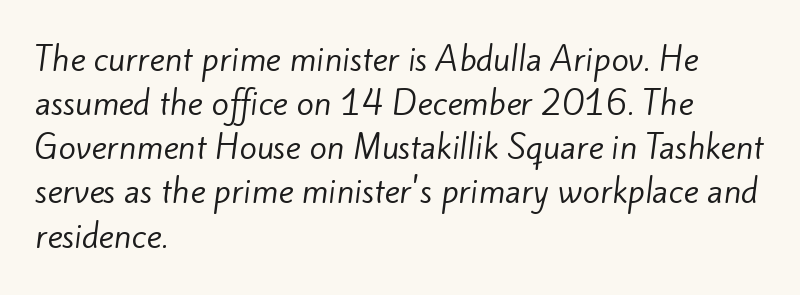
Weight: regular or lighter. A typesetter would call this proportional, since set widths differ per character. These lines keep a tight, regular rhythm from letter to letter. Clear beneath every line of the passage.
